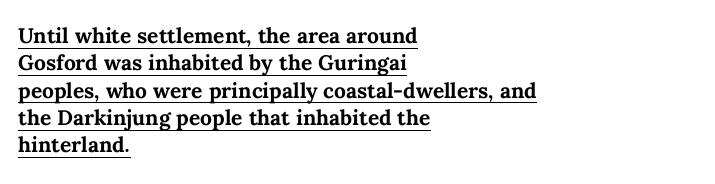
Q: Is the text bold? A: Yes.
Q: Is the text italic (slanted)? A: No, it is upright.
Q: Is the text underlined? A: Yes.
Q: How is the paragraph aligned? A: Left-aligned.
Q: Is the spacing between letters normal or unusually wide? A: Normal.
Q: Is the spacing between lines tight, normal or loose? A: Normal.
